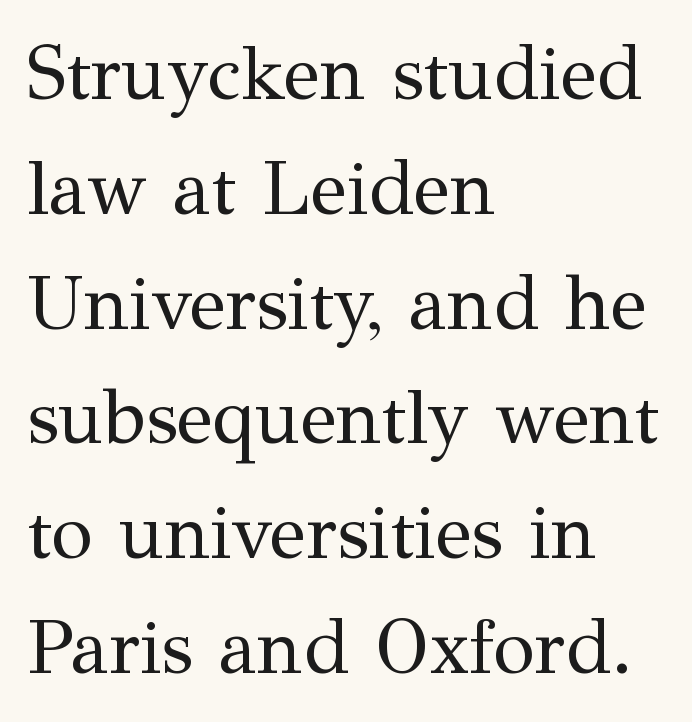
Q: Is the text bold? A: No.
Q: Is the text italic (slanted)? A: No, it is upright.
Q: Is the typeface a serif or a sans-serif typeface? A: Serif.
Q: Is the text underlined? A: No.
Q: How is the paragraph aligned? A: Left-aligned.
Q: Is the spacing between letters normal or unusually wide? A: Normal.
Q: Is the spacing between lines tight, normal or loose? A: Normal.
Q: Width (condensed, normal, or wide)? A: Normal.
Q: Stroke contrast? A: Medium.
Q: x-height? A: Medium.
Q: Monospaced? A: No.
